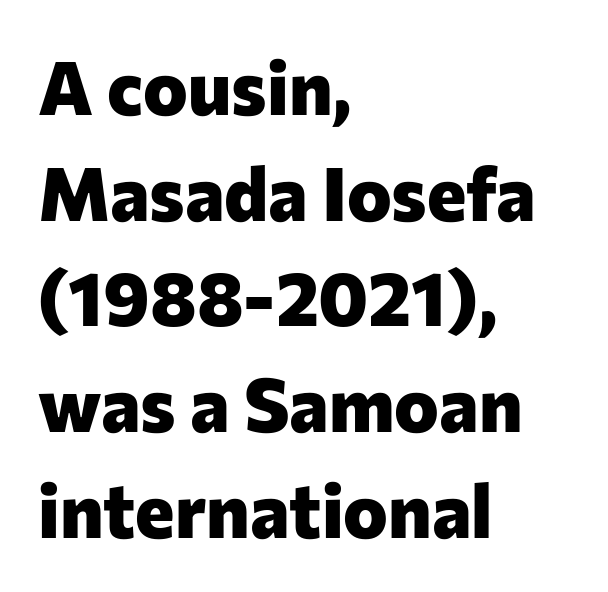
{"serif": "no", "italic": "no", "bold": "yes", "weight": "heavy", "width": "normal", "stroke_contrast": "low", "x_height": "medium", "monospaced": "no", "underline": "no", "align": "left", "line_spacing": "normal", "line_spacing_ratio": 1.41, "letter_spacing": "normal", "letter_spacing_em": 0.0, "glyph_px": 75}
